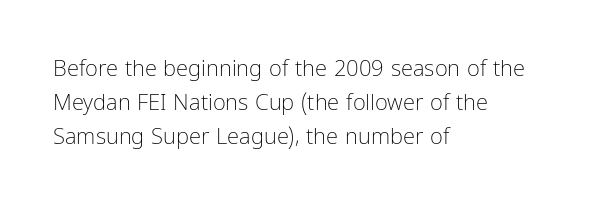
{"italic": "no", "bold": "no", "underline": "no", "align": "left", "line_spacing": "normal", "line_spacing_ratio": 1.54, "letter_spacing": "normal", "letter_spacing_em": 0.0, "glyph_px": 22}
